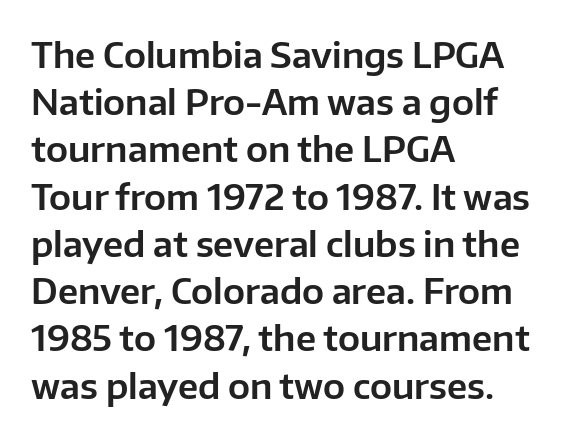
{"serif": "no", "italic": "no", "width": "normal", "stroke_contrast": "low", "x_height": "medium", "monospaced": "no", "underline": "no", "align": "left", "line_spacing": "normal", "line_spacing_ratio": 1.35, "letter_spacing": "normal", "letter_spacing_em": 0.0, "glyph_px": 35}
